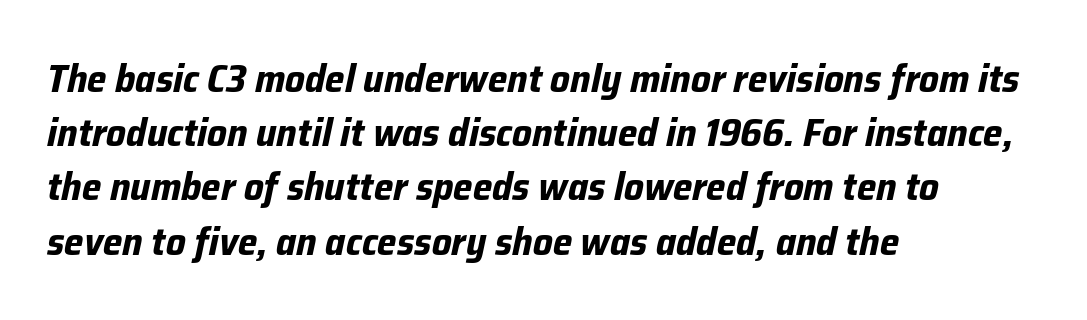
Varying glyph widths throughout — classic text-font behaviour. Vertically, the passage feels balanced, rows spaced as you'd expect. Slant detected: the letters are inclined. Does extra space separate the letters? No, they use regular spacing. Quick note: underline off. The text block is weighted toward the left margin, trailing off unevenly rightward.
